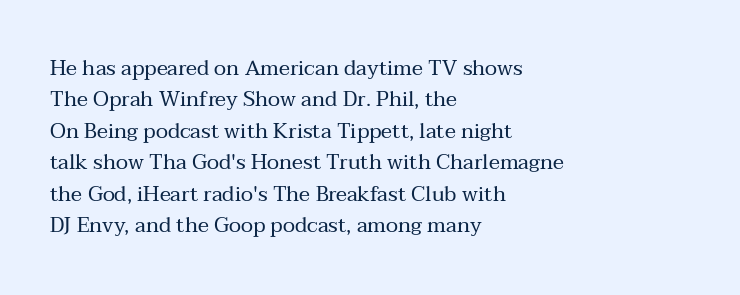
{"italic": "no", "bold": "no", "underline": "no", "align": "left", "line_spacing": "normal", "line_spacing_ratio": 1.5, "letter_spacing": "normal", "letter_spacing_em": 0.0, "glyph_px": 21}
